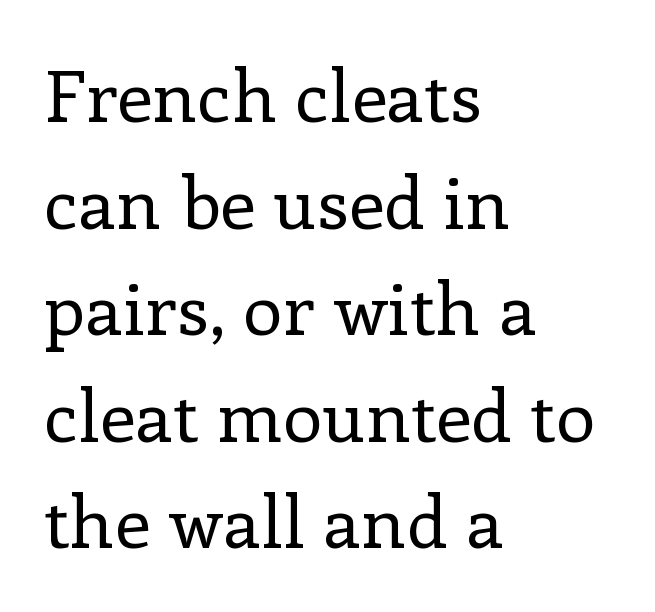
Lines of text with bare space underneath. Rows of type keep a routine distance in the vertical direction. Each letter keeps its own natural width here, so spacing adapts to shape. Does the type have serifs? Yes, each stem ends in a small foot. The font is comparable to plain body text, perhaps lighter.
